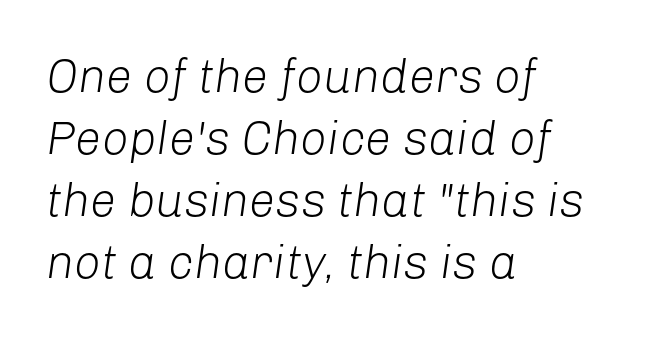
No word sits above an underline. The line-height multiplier appears to be the usual default. Is the type slanted? Yes — the strokes lean at a clear angle. Stroke mass is kept to a normal reading level or below. The passage is arranged the way most books set body copy — flush left. Nobody touched the tracking dial on this one.
